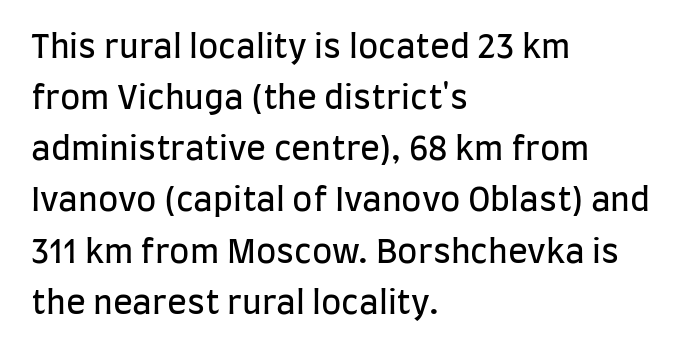
The image shows 33 px regular-weight, condensed sans-serif type, upright; set left-aligned, normal line spacing (1.55x), normal letter spacing, not underlined; low stroke contrast and a large x-height.
